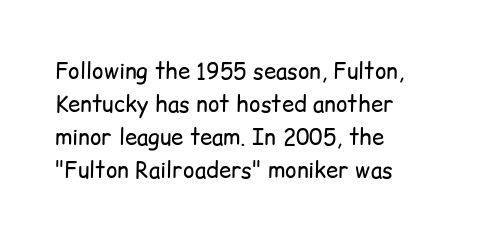
{"italic": "no", "bold": "no", "underline": "no", "align": "left", "line_spacing": "normal", "line_spacing_ratio": 1.5, "letter_spacing": "normal", "letter_spacing_em": 0.0, "glyph_px": 22}
